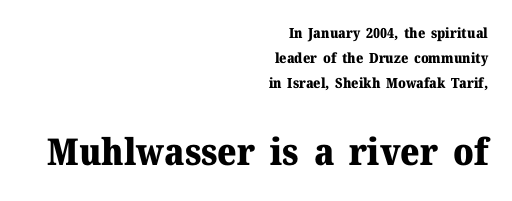
The image shows 37 px heavy serif type, upright; set right-aligned, line spacing 1.77x, normal letter spacing, not underlined; the second (bottom) block is 2.64x larger; medium stroke contrast and a medium x-height.
